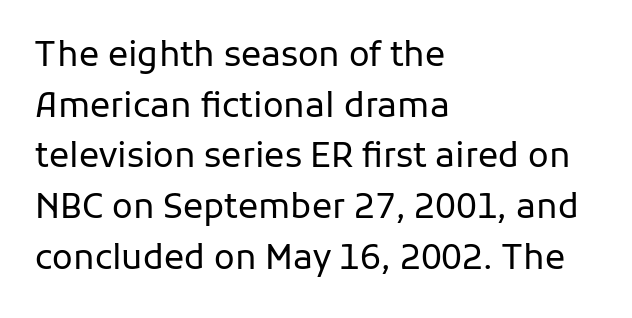
Q: Is the text bold? A: No.
Q: Is the text italic (slanted)? A: No, it is upright.
Q: Is the typeface a serif or a sans-serif typeface? A: Sans-serif.
Q: Is the text underlined? A: No.
Q: How is the paragraph aligned? A: Left-aligned.
Q: Is the spacing between letters normal or unusually wide? A: Normal.
Q: Is the spacing between lines tight, normal or loose? A: Normal.
Q: Width (condensed, normal, or wide)? A: Normal.
Q: Stroke contrast? A: Low.
Q: x-height? A: Medium.
Q: Monospaced? A: No.
